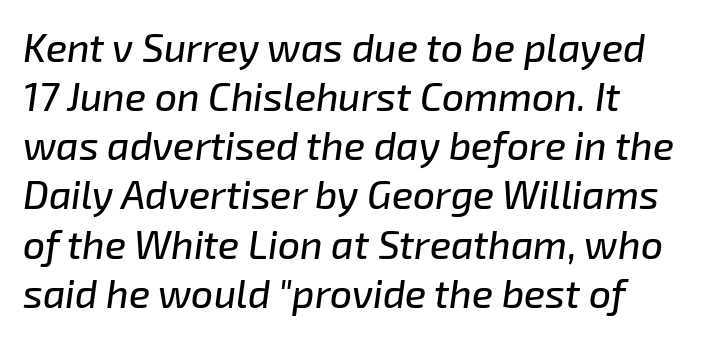
Successive baselines arrive at the customary interval. Each word holds together tightly as a unit, with standard inter-letter gaps. The foot of each line stays bare and open. Italic: yes, the glyphs are oblique. Character widths vary here, with narrow letters taking less room than wide ones.
